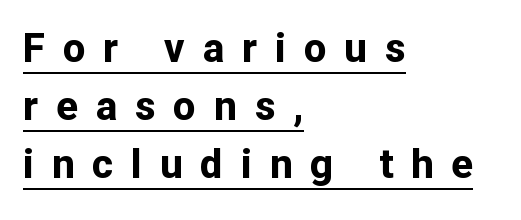
The image shows 40 px bold sans-serif type, upright; set left-aligned, normal line spacing (1.45x), unusually wide letter spacing (+0.45 em), underlined; low stroke contrast and a medium x-height.
